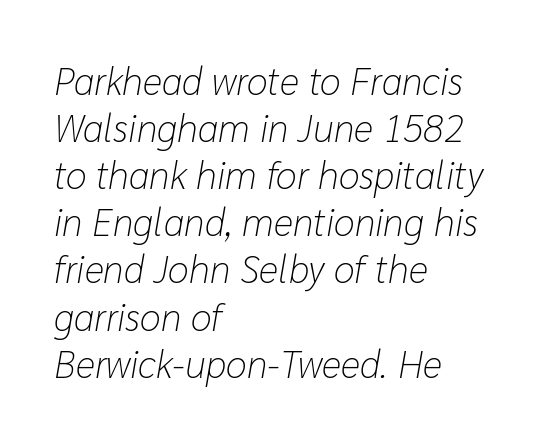
The image shows 38 px light type, italic (leaning right); set left-aligned, line spacing 1.24x, normal letter spacing, not underlined; low stroke contrast and a medium x-height.
